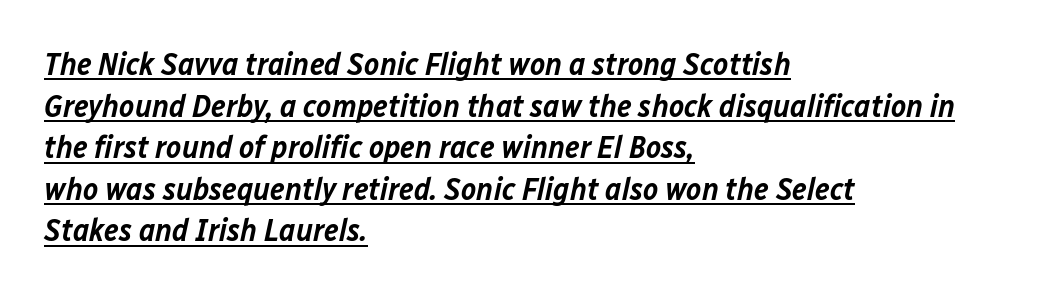
{"italic": "yes", "lean": "right", "slant_degrees": 12, "bold": "semi", "weight": "semibold", "width": "normal", "stroke_contrast": "low", "x_height": "medium", "monospaced": "no", "underline": "yes", "align": "left", "line_spacing": "normal", "line_spacing_ratio": 1.3, "letter_spacing": "normal", "letter_spacing_em": 0.0, "glyph_px": 32}
